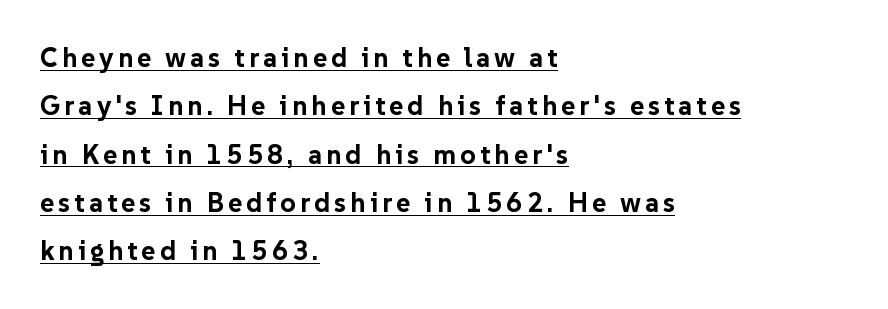
{"italic": "no", "bold": "yes", "underline": "yes", "align": "left", "line_spacing_ratio": 1.79, "glyph_px": 27}
